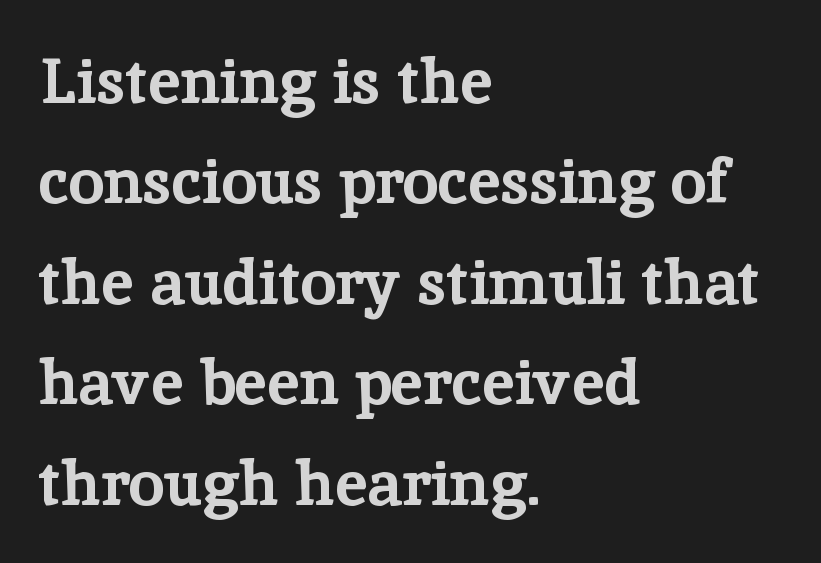
The image shows 64 px bold serif type, upright; set left-aligned, normal line spacing (1.57x), normal letter spacing, not underlined; low stroke contrast and a medium x-height.
